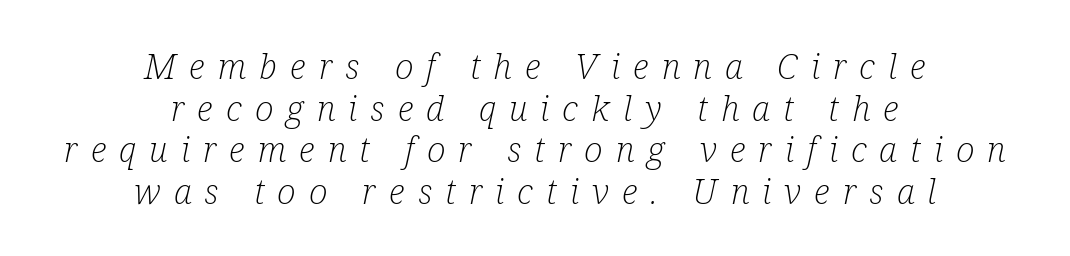
The image shows 35 px light, condensed serif type, italic (leaning right); set centered, line spacing 1.19x, unusually wide letter spacing (+0.37 em), not underlined; low stroke contrast and a medium x-height.
